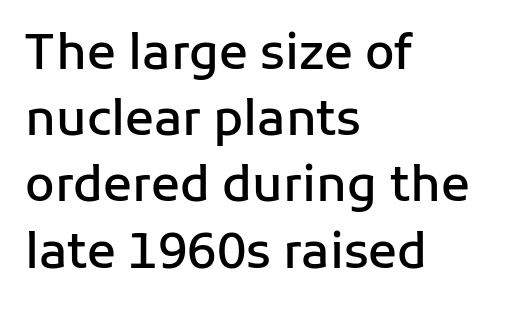
{"serif": "no", "italic": "no", "bold": "semi", "weight": "semibold", "width": "normal", "stroke_contrast": "low", "x_height": "medium", "monospaced": "no", "underline": "no", "align": "left", "line_spacing": "normal", "line_spacing_ratio": 1.38, "letter_spacing": "normal", "letter_spacing_em": 0.0, "glyph_px": 48}
